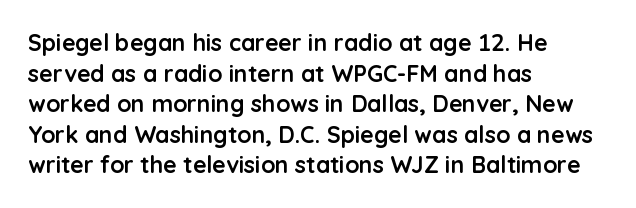
{"italic": "no", "bold": "yes", "underline": "no", "align": "left", "line_spacing": "normal", "line_spacing_ratio": 1.33, "letter_spacing": "normal", "letter_spacing_em": 0.0, "glyph_px": 23}
